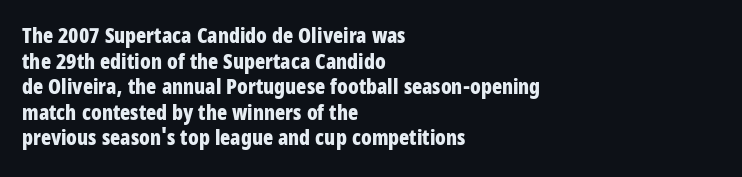
The image shows 21 px bold type, upright; set left-aligned, line spacing 1.22x, normal letter spacing, not underlined.
